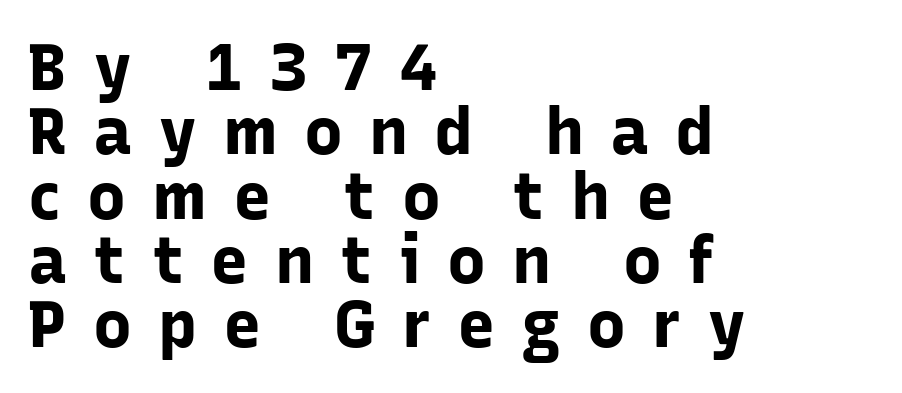
The image shows 65 px bold sans-serif type, upright; set left-aligned, tight line spacing (0.99x), unusually wide letter spacing (+0.4 em), not underlined; low stroke contrast and a medium x-height.
